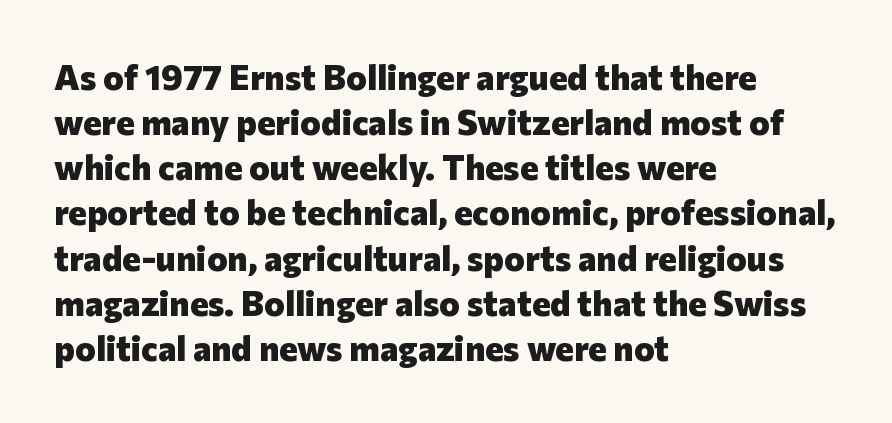
Caption: standard tracking, unaltered. No feet cap the strokes, marking this as sans-serif type. You can tell it's not italic because the verticals are truly vertical. Is the type bold? Yes — the strokes are clearly thick and heavy.
